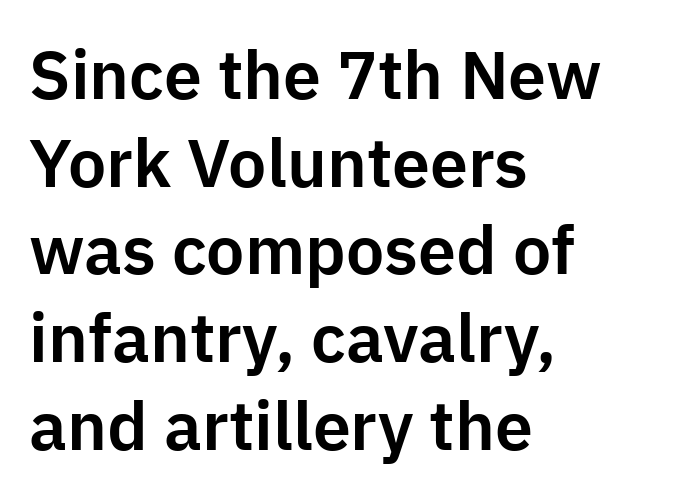
The image shows 68 px sans-serif type, upright; set left-aligned, normal line spacing (1.29x), normal letter spacing, not underlined; low stroke contrast and a medium x-height.
